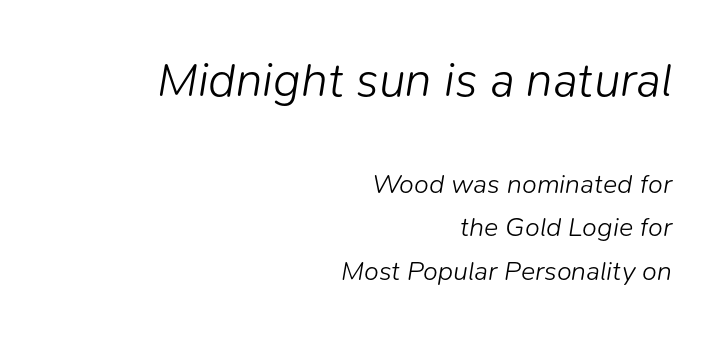
Q: Is the text bold? A: No.
Q: Is the text italic (slanted)? A: Yes, it leans right by about 9 degrees.
Q: Is the text underlined? A: No.
Q: How is the paragraph aligned? A: Right-aligned.
Q: Is the spacing between letters normal or unusually wide? A: Normal.
Q: Is the spacing between lines tight, normal or loose? A: Normal.
Q: Which block of text is set in a larger size, the first (top) or the second (bottom)? A: The first (top) one.
Q: Width (condensed, normal, or wide)? A: Normal.
Q: Stroke contrast? A: Low.
Q: x-height? A: Medium.
Q: Monospaced? A: No.
